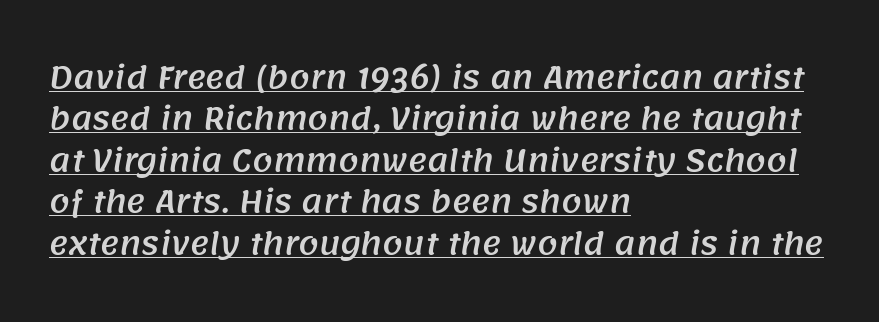
Q: Is the typeface a serif or a sans-serif typeface? A: Sans-serif.
Q: Is the text underlined? A: Yes.
Q: How is the paragraph aligned? A: Left-aligned.
Q: Is the spacing between letters normal or unusually wide? A: Normal.
Q: Is the spacing between lines tight, normal or loose? A: Normal.
Q: Width (condensed, normal, or wide)? A: Normal.
Q: Stroke contrast? A: Medium.
Q: x-height? A: Large.
Q: Monospaced? A: No.
